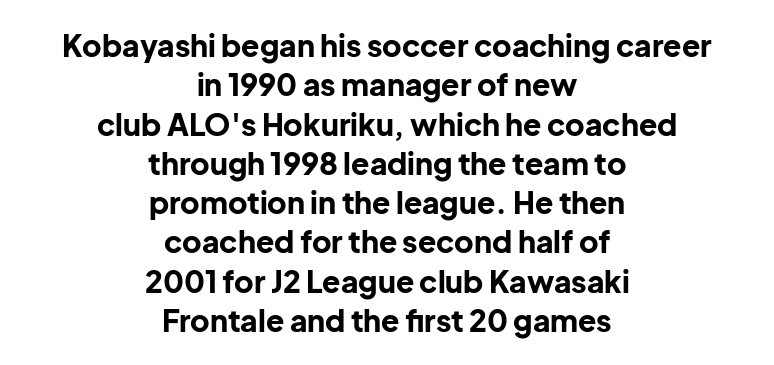
{"serif": "no", "italic": "no", "bold": "yes", "weight": "bold", "width": "normal", "stroke_contrast": "low", "x_height": "medium", "monospaced": "no", "underline": "no", "align": "center", "line_spacing": "normal", "line_spacing_ratio": 1.31, "letter_spacing": "normal", "letter_spacing_em": 0.0, "glyph_px": 30}
